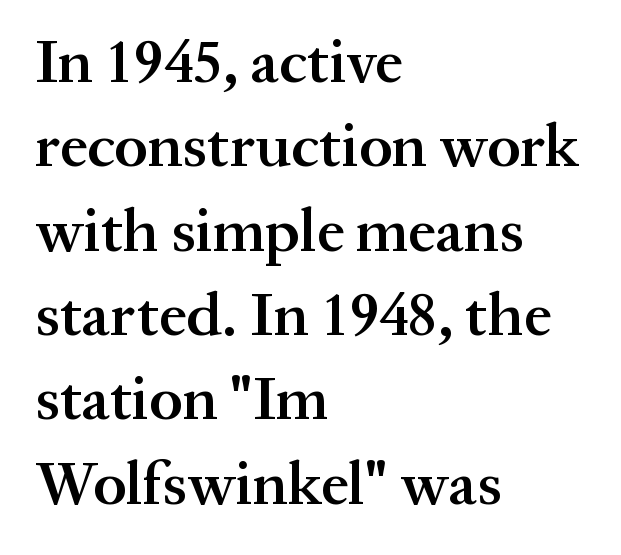
{"serif": "yes", "italic": "no", "bold": "semi", "weight": "semibold", "width": "normal", "stroke_contrast": "medium", "x_height": "medium", "monospaced": "no", "underline": "no", "align": "left", "line_spacing": "normal", "line_spacing_ratio": 1.36, "letter_spacing": "normal", "letter_spacing_em": 0.0, "glyph_px": 62}
